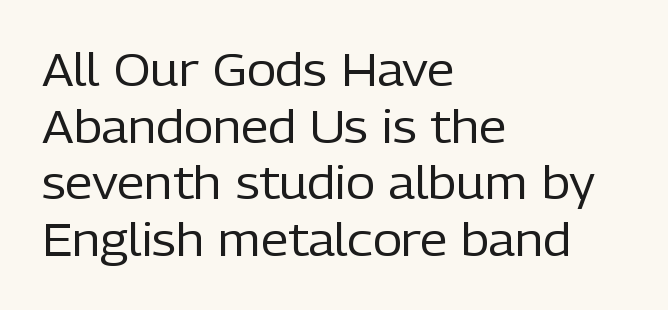
{"serif": "no", "italic": "no", "bold": "no", "weight": "regular", "width": "normal", "stroke_contrast": "low", "x_height": "medium", "monospaced": "no", "underline": "no", "align": "left", "line_spacing": "normal", "line_spacing_ratio": 1.26, "letter_spacing": "normal", "letter_spacing_em": 0.0, "glyph_px": 45}
